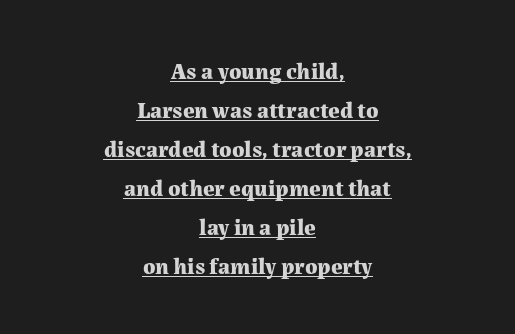
{"italic": "no", "bold": "yes", "underline": "yes", "align": "center", "line_spacing": "normal", "line_spacing_ratio": 1.7, "letter_spacing": "normal", "letter_spacing_em": 0.0, "glyph_px": 23}
